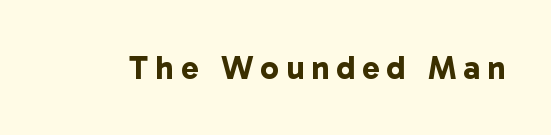
Q: Is the text bold? A: Yes.
Q: Is the typeface a serif or a sans-serif typeface? A: Sans-serif.
Q: Is the text underlined? A: No.
Q: Is the spacing between letters normal or unusually wide? A: Unusually wide.
Q: Width (condensed, normal, or wide)? A: Normal.
Q: Stroke contrast? A: Low.
Q: x-height? A: Medium.
Q: Monospaced? A: No.
